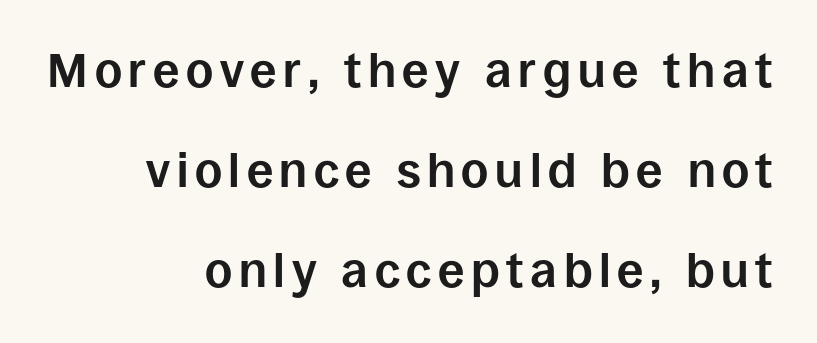
{"serif": "no", "italic": "no", "bold": "yes", "weight": "bold", "width": "normal", "stroke_contrast": "low", "x_height": "large", "monospaced": "no", "underline": "no", "align": "right", "line_spacing": "loose", "line_spacing_ratio": 2.13, "glyph_px": 47}
